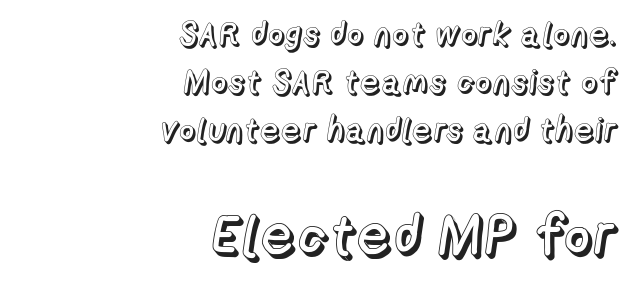
Q: Is the text italic (slanted)? A: Yes.
Q: Is the text underlined? A: No.
Q: How is the paragraph aligned? A: Right-aligned.
Q: Is the spacing between letters normal or unusually wide? A: Normal.
Q: Is the spacing between lines tight, normal or loose? A: Normal.
Q: Which block of text is set in a larger size, the first (top) or the second (bottom)? A: The second (bottom) one.
Q: Width (condensed, normal, or wide)? A: Normal.
Q: x-height? A: Medium.
Q: Monospaced? A: No.
